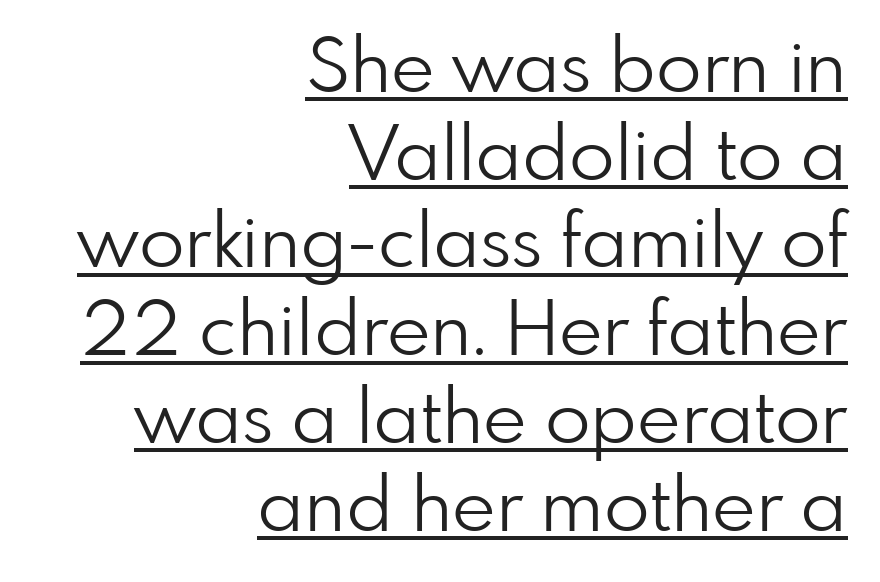
The image shows 75 px light sans-serif type, upright; set right-aligned, line spacing 1.17x, normal letter spacing, underlined; low stroke contrast and a small x-height.
